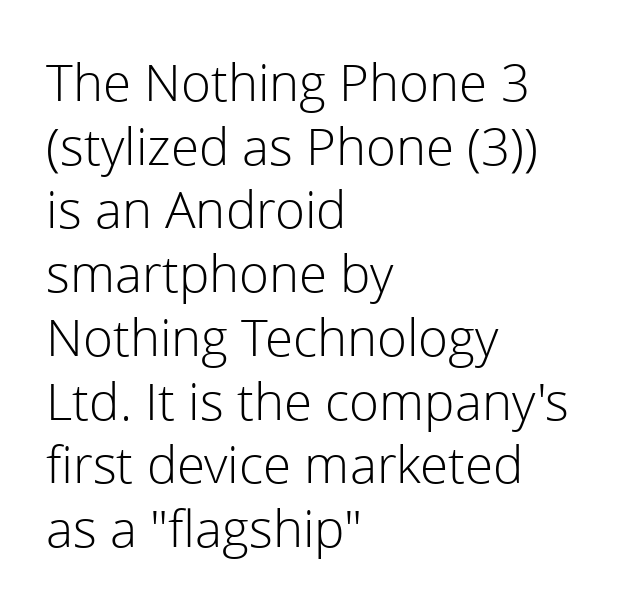
Q: Is the text bold? A: No.
Q: Is the text italic (slanted)? A: No, it is upright.
Q: Is the typeface a serif or a sans-serif typeface? A: Sans-serif.
Q: Is the text underlined? A: No.
Q: How is the paragraph aligned? A: Left-aligned.
Q: Is the spacing between letters normal or unusually wide? A: Normal.
Q: Is the spacing between lines tight, normal or loose? A: Normal.
Q: Width (condensed, normal, or wide)? A: Normal.
Q: x-height? A: Medium.
Q: Monospaced? A: No.
